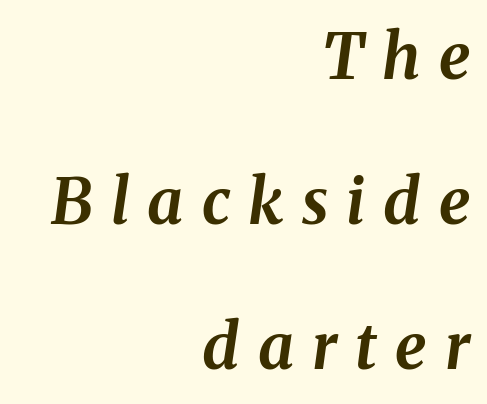
The face used here has a pronounced slope to its letters. This sample uses expanded letter spacing, leaving extra air between glyphs. Heft: maximum for text — a bold. What's the leading like? Stretched, with rows far apart.
